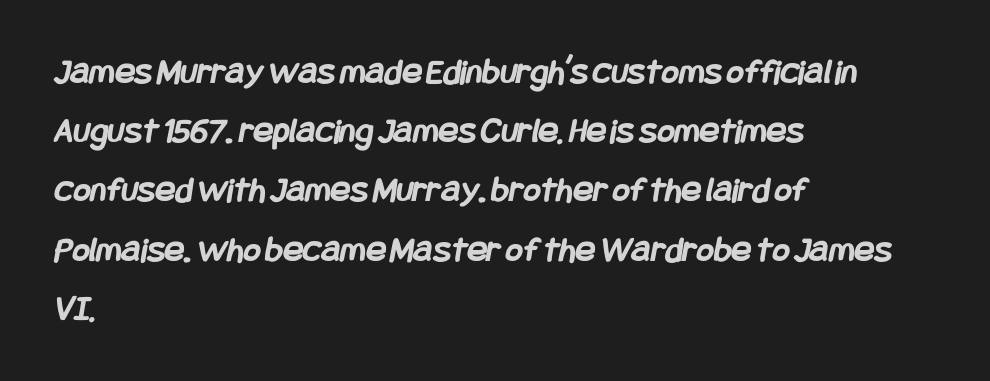
Q: Is the text bold? A: Yes.
Q: Is the typeface a serif or a sans-serif typeface? A: Sans-serif.
Q: Is the text underlined? A: No.
Q: How is the paragraph aligned? A: Left-aligned.
Q: Is the spacing between letters normal or unusually wide? A: Normal.
Q: Is the spacing between lines tight, normal or loose? A: Normal.
Q: Width (condensed, normal, or wide)? A: Condensed.
Q: Stroke contrast? A: Low.
Q: x-height? A: Large.
